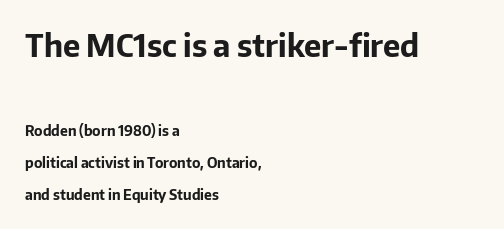
{"serif": "no", "italic": "no", "bold": "yes", "weight": "bold", "width": "normal", "stroke_contrast": "low", "x_height": "medium", "monospaced": "no", "underline": "no", "align": "left", "line_spacing": "loose", "line_spacing_ratio": 2.29, "letter_spacing": "normal", "letter_spacing_em": 0.0, "larger_block": "first", "size_ratio": 2.21, "glyph_px": 31}
